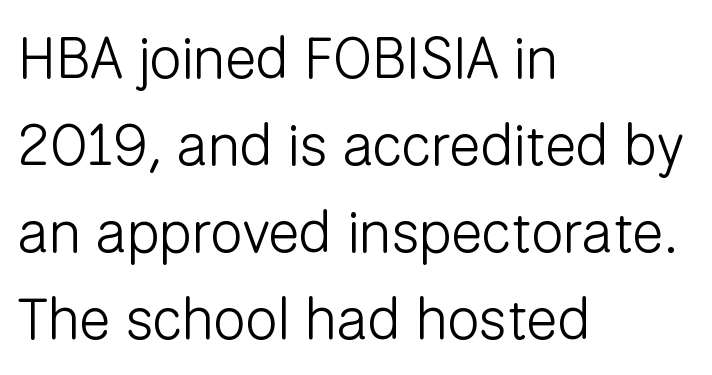
Q: Is the text bold? A: No.
Q: Is the text italic (slanted)? A: No, it is upright.
Q: Is the typeface a serif or a sans-serif typeface? A: Sans-serif.
Q: Is the text underlined? A: No.
Q: How is the paragraph aligned? A: Left-aligned.
Q: Is the spacing between letters normal or unusually wide? A: Normal.
Q: Is the spacing between lines tight, normal or loose? A: Normal.
Q: Width (condensed, normal, or wide)? A: Normal.
Q: Stroke contrast? A: Low.
Q: x-height? A: Medium.
Q: Monospaced? A: No.
